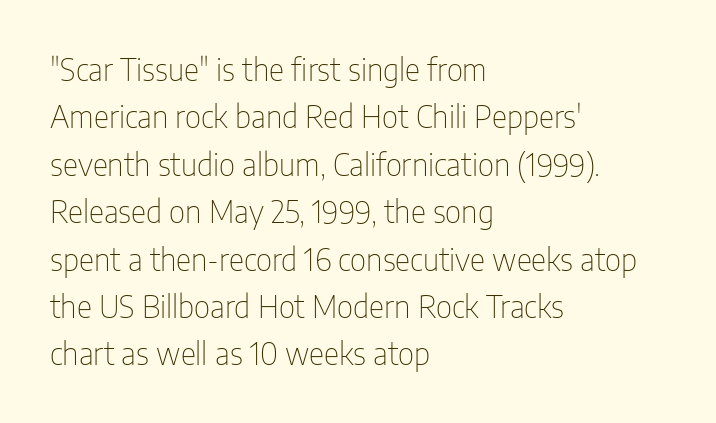
I'd call this a sans setting — the letters go barefoot. Rows of type keep a routine distance in the vertical direction. When letters stand straight like this, we call the style roman or upright. Glyph-to-glyph distance matches everyday printed text. A typesetter would call this proportional, since set widths differ per character. Honestly, there is no underline to notice here at all.
